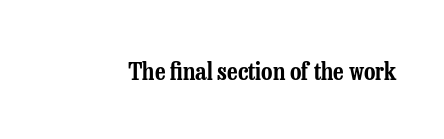
Q: Is the text italic (slanted)? A: No, it is upright.
Q: Is the text underlined? A: No.
Q: Is the spacing between letters normal or unusually wide? A: Normal.
